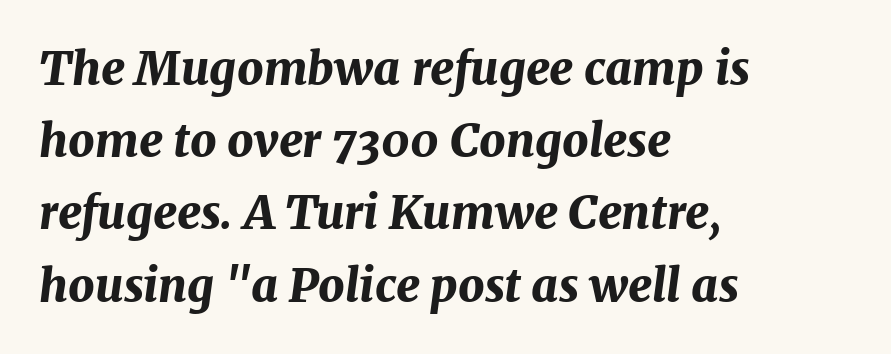
{"italic": "yes", "lean": "right", "slant_degrees": 7, "bold": "yes", "weight": "bold", "width": "normal", "stroke_contrast": "medium", "x_height": "medium", "monospaced": "no", "underline": "no", "align": "left", "line_spacing": "normal", "line_spacing_ratio": 1.57, "letter_spacing": "normal", "letter_spacing_em": 0.0, "glyph_px": 46}
